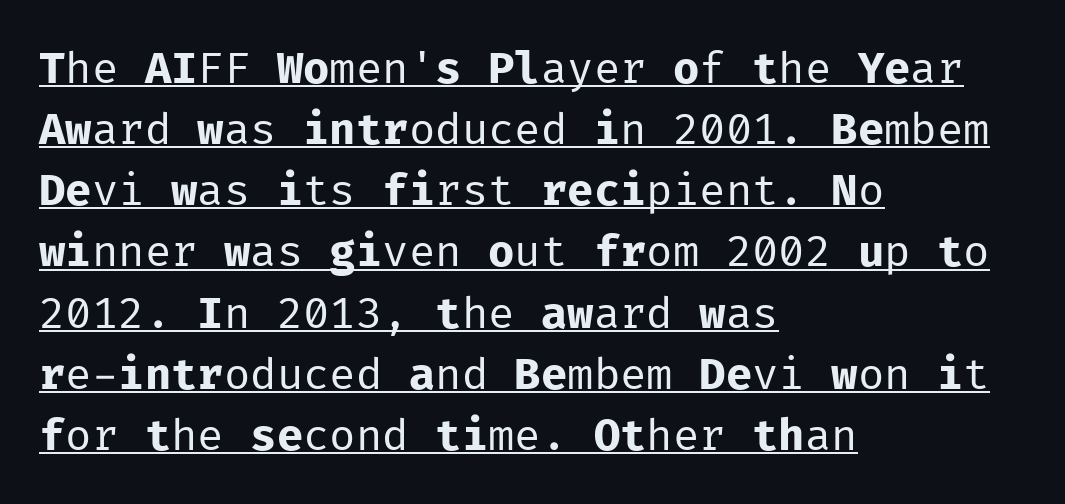
Q: Is the text bold? A: No.
Q: Is the text italic (slanted)? A: No, it is upright.
Q: Is the typeface a serif or a sans-serif typeface? A: Sans-serif.
Q: Is the text underlined? A: Yes.
Q: How is the paragraph aligned? A: Left-aligned.
Q: Is the spacing between letters normal or unusually wide? A: Normal.
Q: Is the spacing between lines tight, normal or loose? A: Normal.
Q: Width (condensed, normal, or wide)? A: Normal.
Q: Stroke contrast? A: Low.
Q: x-height? A: Medium.
Q: Monospaced? A: Yes.
